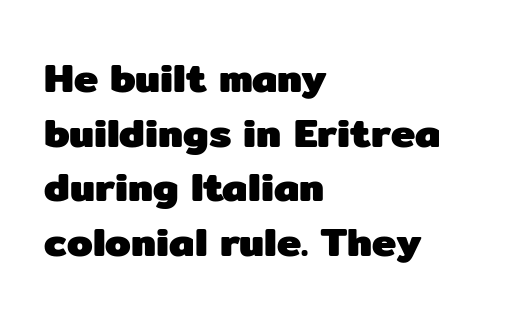
The image shows 41 px heavy sans-serif type, upright; set left-aligned, normal line spacing (1.33x), normal letter spacing, not underlined; low stroke contrast and a medium x-height.
